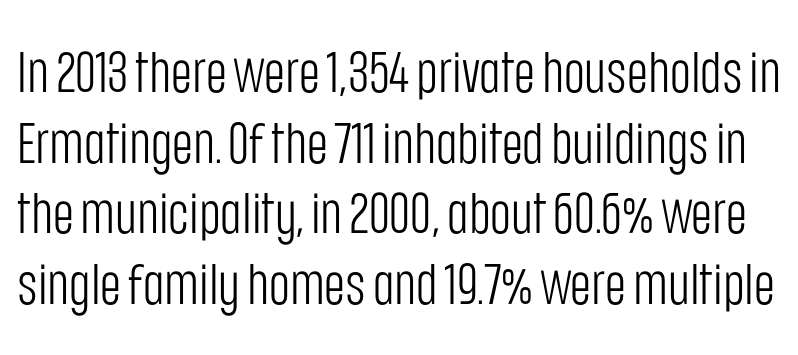
Q: Is the text bold? A: No.
Q: Is the text italic (slanted)? A: No, it is upright.
Q: Is the typeface a serif or a sans-serif typeface? A: Sans-serif.
Q: Is the text underlined? A: No.
Q: Is the spacing between letters normal or unusually wide? A: Normal.
Q: Width (condensed, normal, or wide)? A: Condensed.
Q: Stroke contrast? A: Low.
Q: x-height? A: Large.
Q: Monospaced? A: No.
